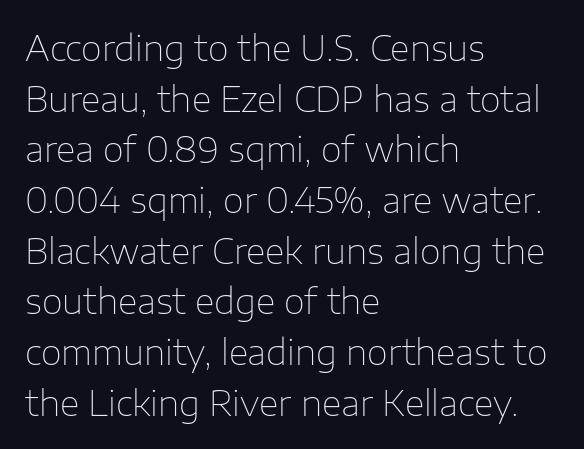
The image shows 34 px thin sans-serif type, upright; set left-aligned, normal line spacing (1.49x), normal letter spacing, not underlined; low stroke contrast and a medium x-height.
